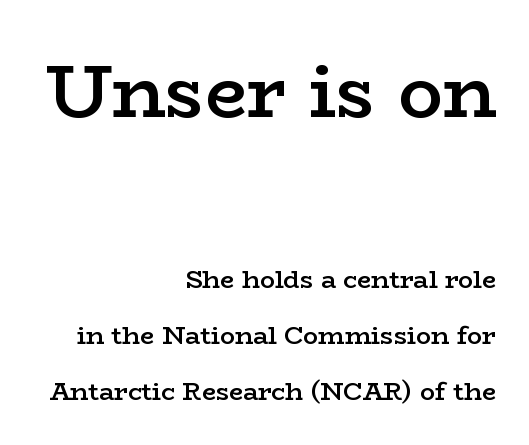
The image shows 74 px semibold, wide serif type, upright; set right-aligned, loose line spacing (2.25x), normal letter spacing, not underlined; the first (top) block is 2.96x larger; low stroke contrast and a medium x-height.
